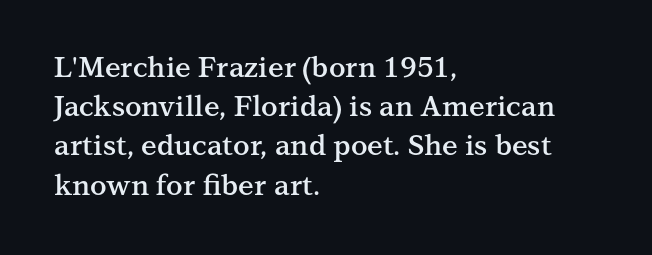
{"serif": "yes", "italic": "no", "bold": "semi", "weight": "semibold", "width": "normal", "stroke_contrast": "medium", "x_height": "medium", "monospaced": "no", "underline": "no", "align": "left", "line_spacing": "normal", "line_spacing_ratio": 1.4, "letter_spacing": "normal", "letter_spacing_em": 0.0, "glyph_px": 28}
